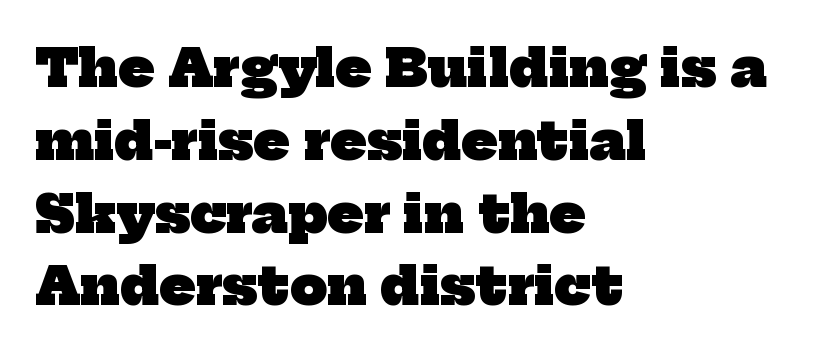
{"serif": "yes", "bold": "yes", "weight": "heavy", "width": "normal", "stroke_contrast": "low", "x_height": "medium", "monospaced": "no", "underline": "no", "align": "left", "line_spacing": "normal", "line_spacing_ratio": 1.4, "letter_spacing": "normal", "letter_spacing_em": 0.0, "glyph_px": 52}
